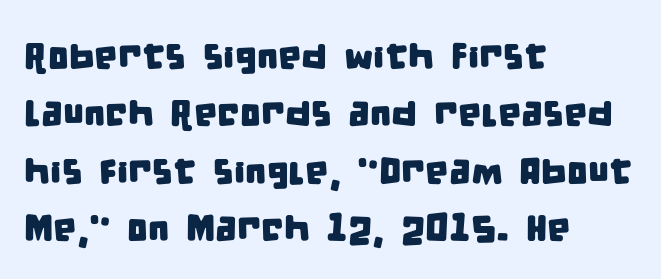
The image shows 37 px condensed sans-serif type; set left-aligned, normal line spacing (1.55x), normal letter spacing, not underlined; low stroke contrast and a large x-height.
